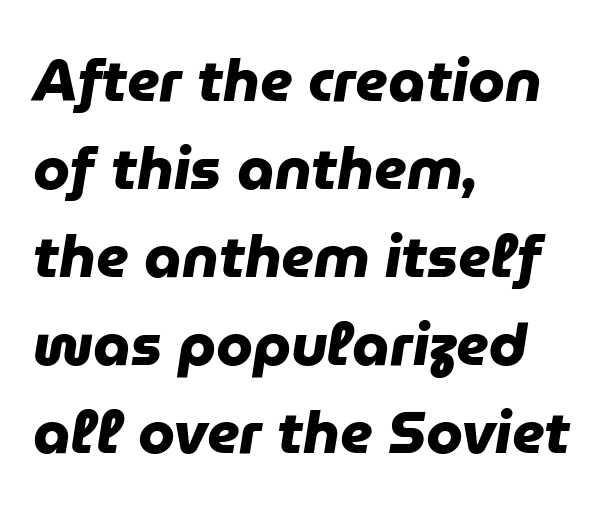
The image shows 59 px heavy sans-serif type; set left-aligned, normal line spacing (1.49x), normal letter spacing, not underlined; low stroke contrast and a medium x-height.
